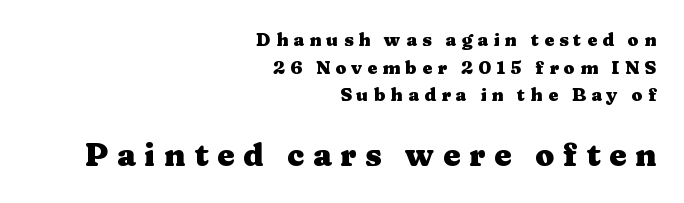
{"serif": "yes", "italic": "no", "bold": "yes", "weight": "heavy", "width": "wide", "stroke_contrast": "medium", "x_height": "medium", "monospaced": "no", "underline": "no", "align": "right", "line_spacing": "normal", "line_spacing_ratio": 1.53, "letter_spacing": "wide", "letter_spacing_em": 0.28, "larger_block": "second", "size_ratio": 1.72, "glyph_px": 31}
